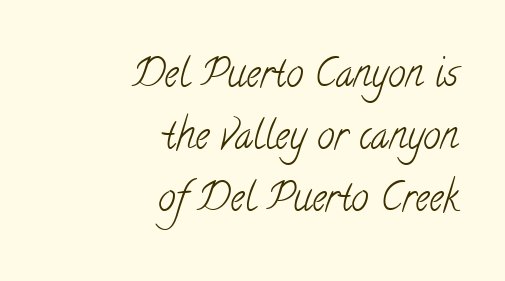
The gap between lines stays unmarked. Check where the strokes stop: tiny serifs finish them off. Whoever set this chose a conventional vertical rhythm. Each letter keeps its own natural width here, so spacing adapts to shape. Standard letterfit; no display-style spreading of the glyphs. The setting favours the right margin, as signatures and pull-quotes sometimes do.
